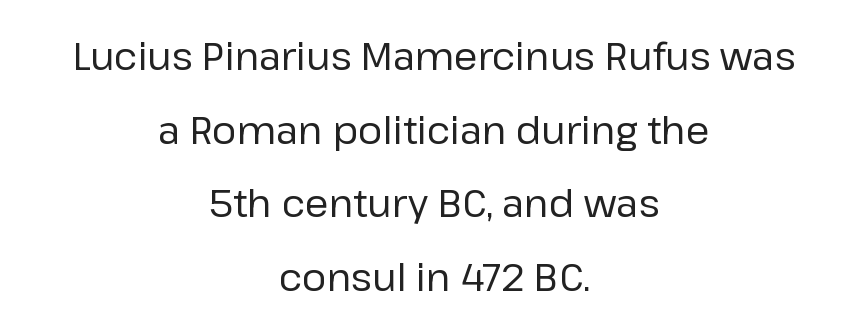
The image shows 38 px regular-weight sans-serif type, upright; set centered, loose line spacing (1.94x), normal letter spacing, not underlined; low stroke contrast and a medium x-height.
